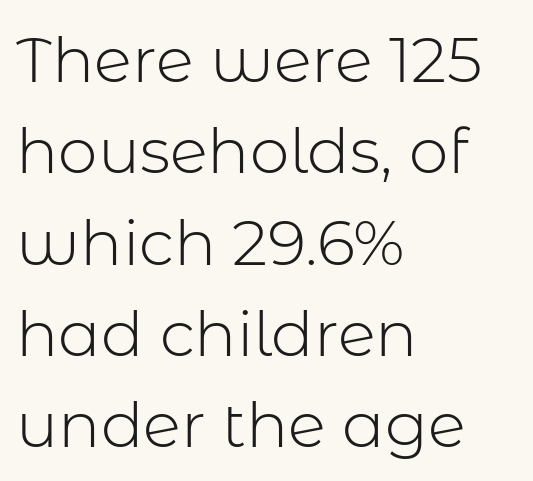
Notice how the passage keeps a crisp vertical edge on the left only. Bare-footed words on every line. Successive baselines arrive at the customary interval. Each letter keeps its own natural width here, so spacing adapts to shape. Here the glyphs are tracked normally, forming tight word shapes.
